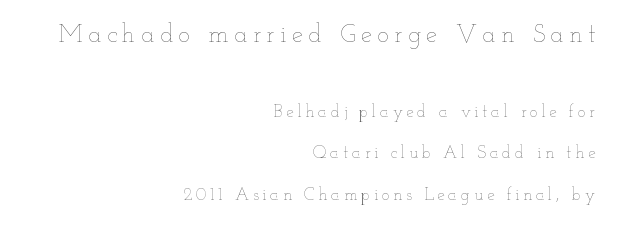
Q: Is the text bold? A: No.
Q: Is the text italic (slanted)? A: No, it is upright.
Q: Is the text underlined? A: No.
Q: How is the paragraph aligned? A: Right-aligned.
Q: Is the spacing between letters normal or unusually wide? A: Unusually wide.
Q: Is the spacing between lines tight, normal or loose? A: Loose.
Q: Which block of text is set in a larger size, the first (top) or the second (bottom)? A: The first (top) one.
